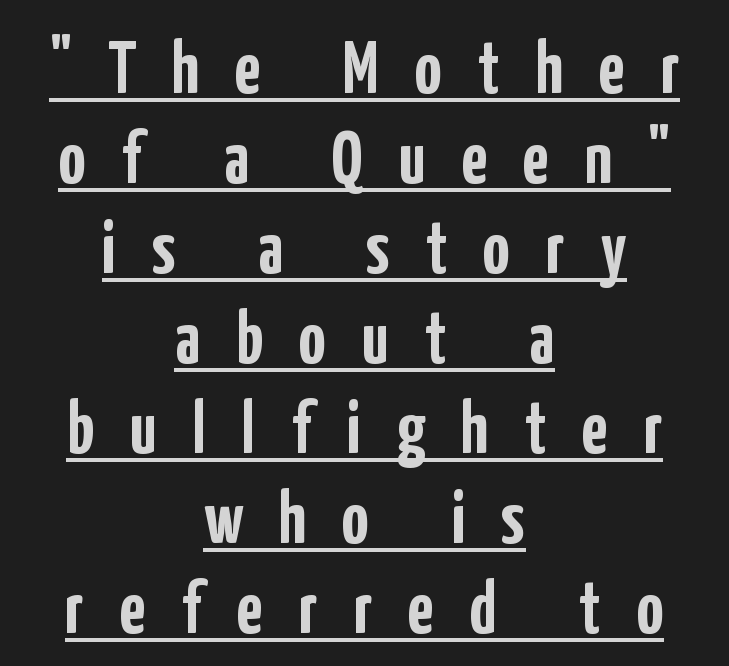
The image shows 75 px semibold, condensed sans-serif type, upright; set centered, line spacing 1.2x, unusually wide letter spacing (+0.48 em), underlined; low stroke contrast and a medium x-height.
